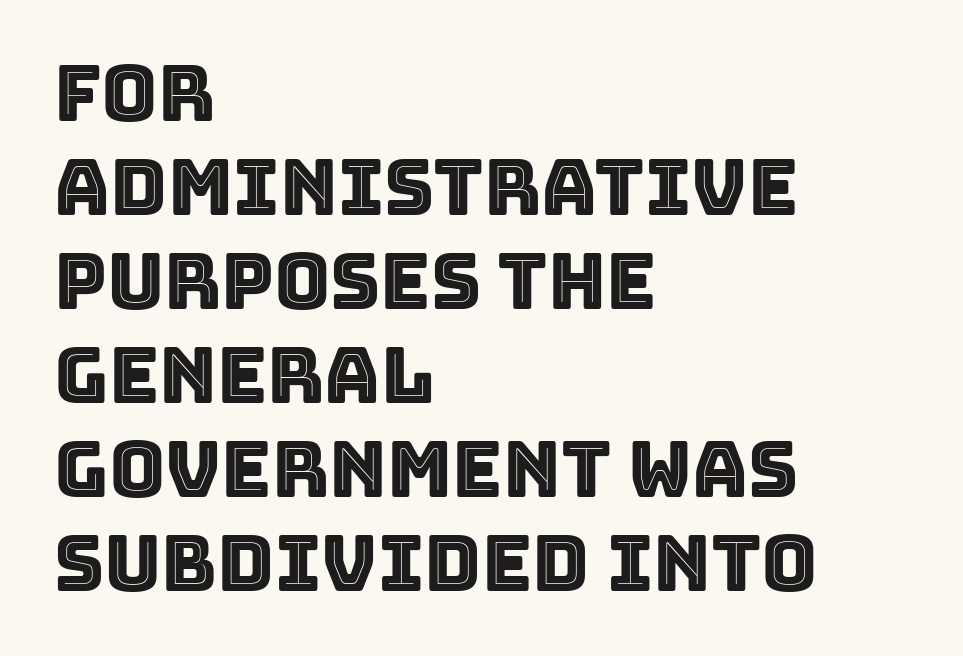
Q: Is the text italic (slanted)? A: No, it is upright.
Q: Is the text underlined? A: No.
Q: How is the paragraph aligned? A: Left-aligned.
Q: Is the spacing between letters normal or unusually wide? A: Normal.
Q: Width (condensed, normal, or wide)? A: Normal.
Q: x-height? A: Large.
Q: Monospaced? A: No.
